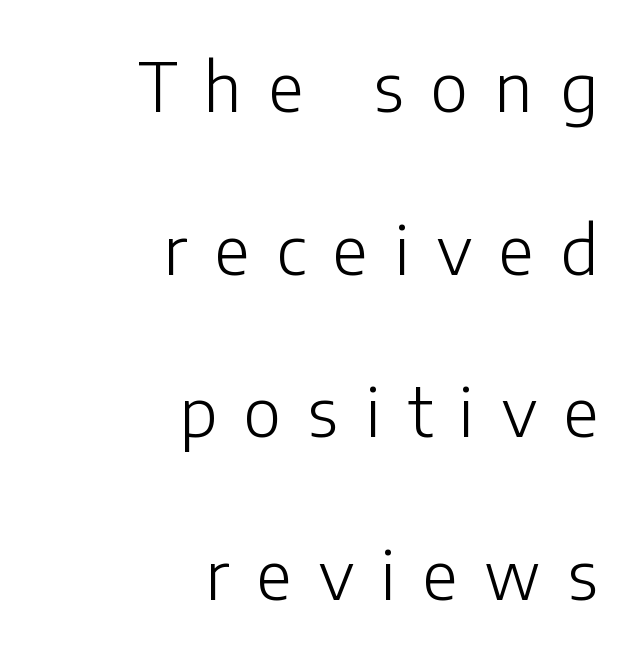
{"serif": "no", "italic": "no", "bold": "no", "weight": "light", "width": "normal", "stroke_contrast": "low", "x_height": "medium", "monospaced": "no", "underline": "no", "align": "right", "line_spacing": "loose", "line_spacing_ratio": 2.39, "letter_spacing": "wide", "letter_spacing_em": 0.4, "glyph_px": 68}
